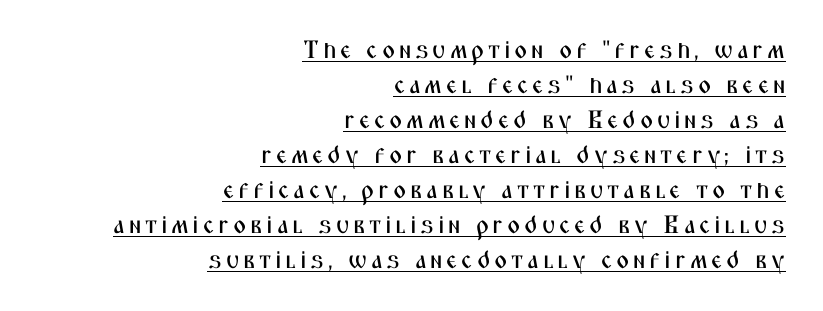
Is there much room between lines? A standard amount, neither cramped nor airy. The string is rendered with underlining switched on. The paragraph has a hard right edge and a soft left edge. This is roman type, the default non-slanted kind.
